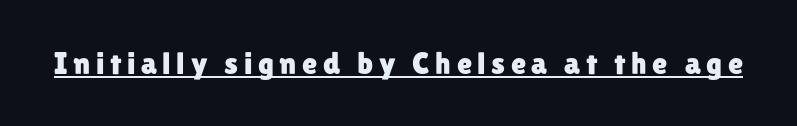
{"serif": "no", "italic": "no", "width": "normal", "stroke_contrast": "low", "x_height": "medium", "monospaced": "no", "underline": "yes", "glyph_px": 31}
